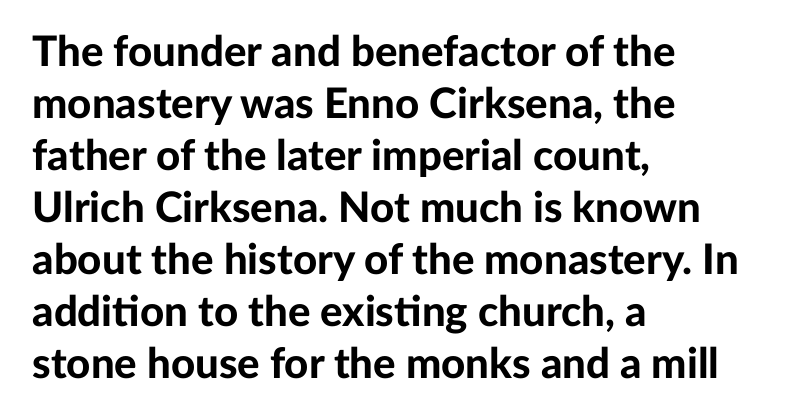
{"serif": "no", "italic": "no", "bold": "yes", "weight": "bold", "width": "normal", "stroke_contrast": "low", "x_height": "medium", "monospaced": "no", "underline": "no", "align": "left", "line_spacing_ratio": 1.24, "letter_spacing": "normal", "letter_spacing_em": 0.0, "glyph_px": 42}
